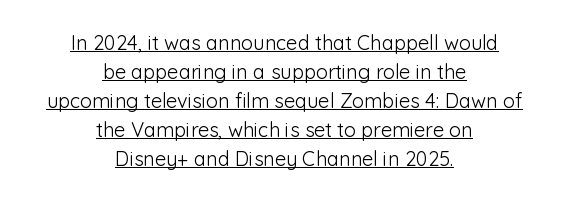
Quick note: interline space is typical. Ordinary non-slanted type is in use. Check the space under the baseline: a stroke is drawn there. Which margin do the lines hug? Neither — every line sits in the middle. Short note: letters normally spaced. Weight: regular or lighter.
